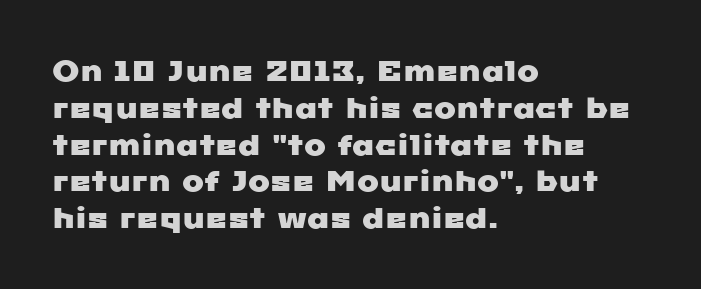
The image shows 29 px wide sans-serif type; set left-aligned, normal line spacing (1.27x), normal letter spacing, not underlined; low stroke contrast and a medium x-height.
